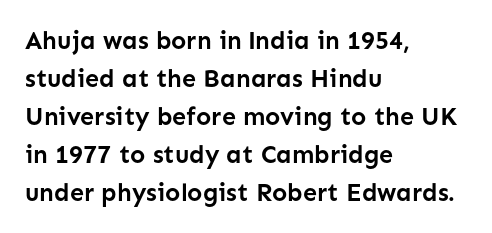
The image shows 25 px bold type, upright; set left-aligned, normal line spacing (1.52x), normal letter spacing, not underlined.
